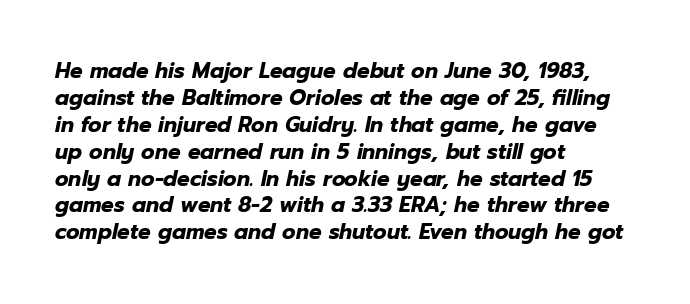
The image shows 21 px bold type, italic (leaning right); set left-aligned, normal line spacing (1.28x), normal letter spacing, not underlined.
